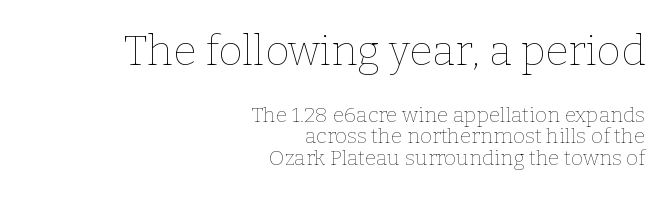
Closely set lines give the paragraph a compact silhouette. Horizontal alignment here is rightward, an uncommon choice for prose. Posture: upright roman. Stroke mass is kept to a normal reading level or below. Compared with typical body copy, the letter spacing here is the same.
